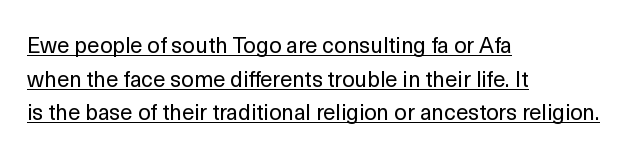
{"italic": "no", "bold": "no", "underline": "yes", "align": "left", "line_spacing": "normal", "line_spacing_ratio": 1.53, "letter_spacing": "normal", "letter_spacing_em": 0.0, "glyph_px": 22}
